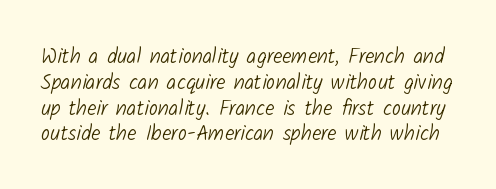
Check the space under the baseline: it is left empty. Weight: regular or lighter. Each word holds together tightly as a unit, with standard inter-letter gaps.
